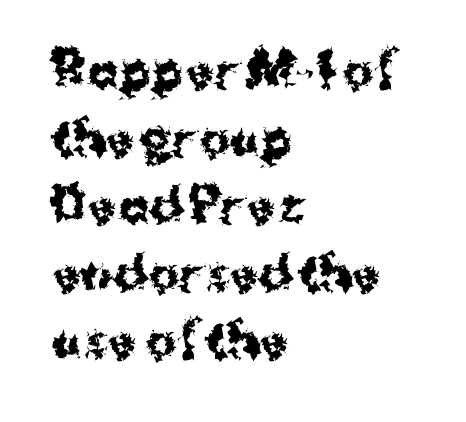
Q: Is the text bold? A: Yes.
Q: Is the text italic (slanted)? A: No, it is upright.
Q: Is the typeface a serif or a sans-serif typeface? A: Sans-serif.
Q: Is the text underlined? A: No.
Q: How is the paragraph aligned? A: Left-aligned.
Q: Is the spacing between letters normal or unusually wide? A: Normal.
Q: Is the spacing between lines tight, normal or loose? A: Normal.
Q: Width (condensed, normal, or wide)? A: Normal.
Q: Stroke contrast? A: Medium.
Q: x-height? A: Medium.
Q: Monospaced? A: No.
